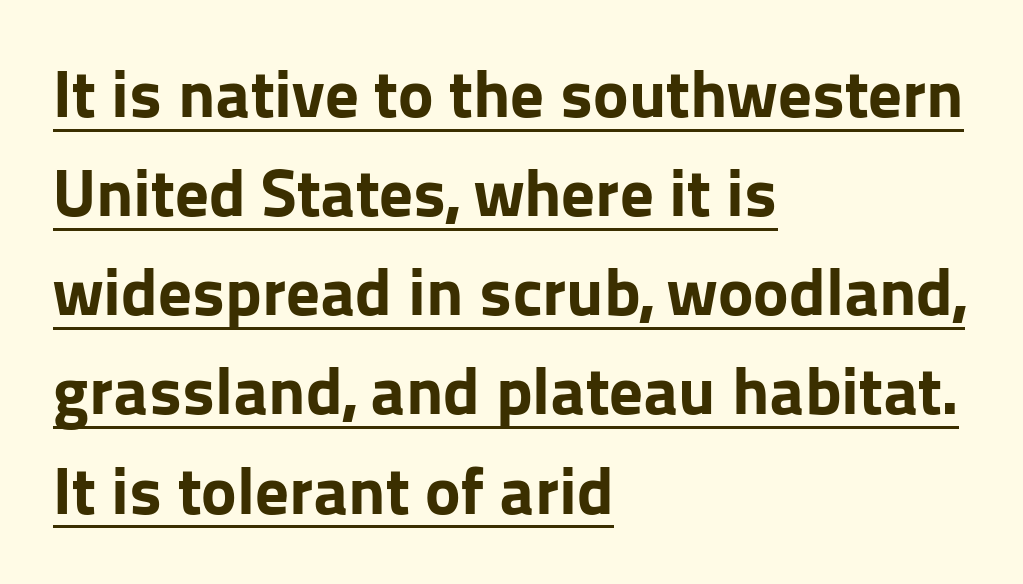
Q: Is the text bold? A: Yes.
Q: Is the text italic (slanted)? A: No, it is upright.
Q: Is the typeface a serif or a sans-serif typeface? A: Sans-serif.
Q: Is the text underlined? A: Yes.
Q: How is the paragraph aligned? A: Left-aligned.
Q: Is the spacing between letters normal or unusually wide? A: Normal.
Q: Is the spacing between lines tight, normal or loose? A: Normal.
Q: Width (condensed, normal, or wide)? A: Normal.
Q: Stroke contrast? A: Low.
Q: x-height? A: Medium.
Q: Monospaced? A: No.
